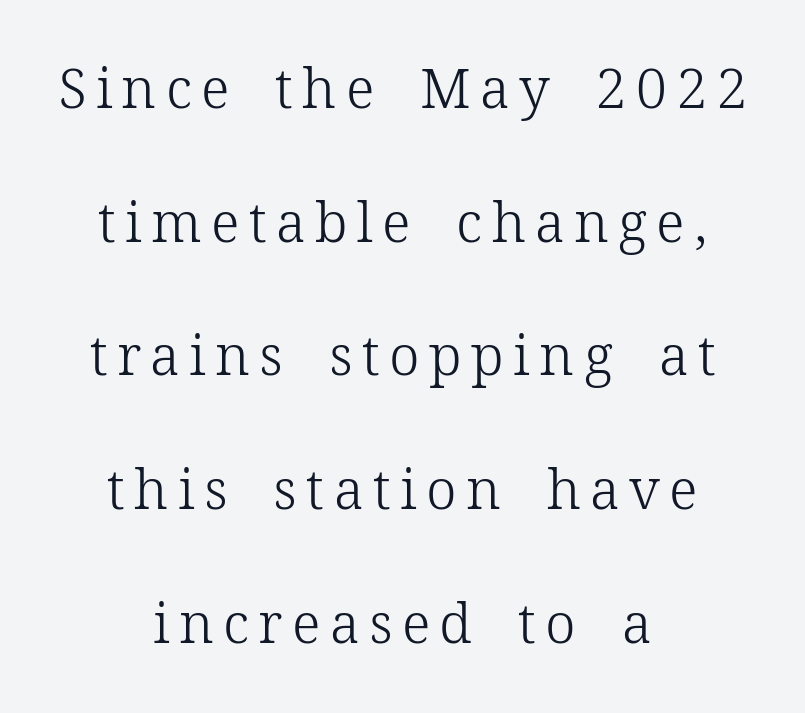
Q: Is the text bold? A: No.
Q: Is the text italic (slanted)? A: No, it is upright.
Q: Is the typeface a serif or a sans-serif typeface? A: Serif.
Q: Is the text underlined? A: No.
Q: How is the paragraph aligned? A: Centered.
Q: Is the spacing between lines tight, normal or loose? A: Loose.
Q: Width (condensed, normal, or wide)? A: Normal.
Q: Stroke contrast? A: Low.
Q: x-height? A: Medium.
Q: Monospaced? A: No.
